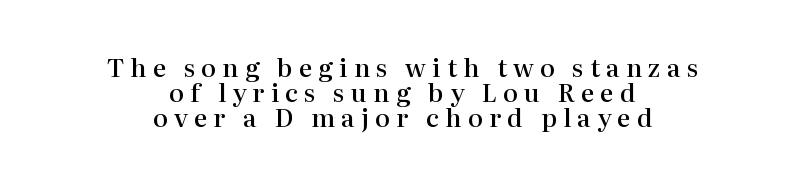
These lines huddle together more closely than default settings would place them. The characters look somewhat weighty, a semibold short of true bold. The glyphs are unaccompanied by any horizontal stroke below them. Does extra space separate the letters? Yes, quite a lot of it. Where is the straight margin? There isn't one; the lines are centered.
